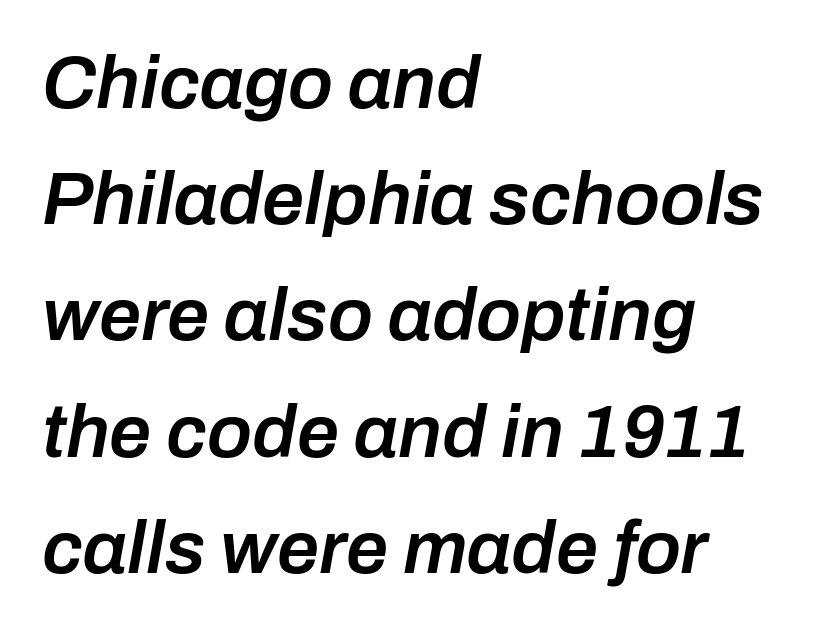
{"italic": "yes", "lean": "right", "slant_degrees": 10, "bold": "semi", "weight": "semibold", "width": "normal", "stroke_contrast": "low", "x_height": "medium", "monospaced": "no", "underline": "no", "align": "left", "line_spacing": "normal", "line_spacing_ratio": 1.55, "letter_spacing": "normal", "letter_spacing_em": 0.0, "glyph_px": 75}
